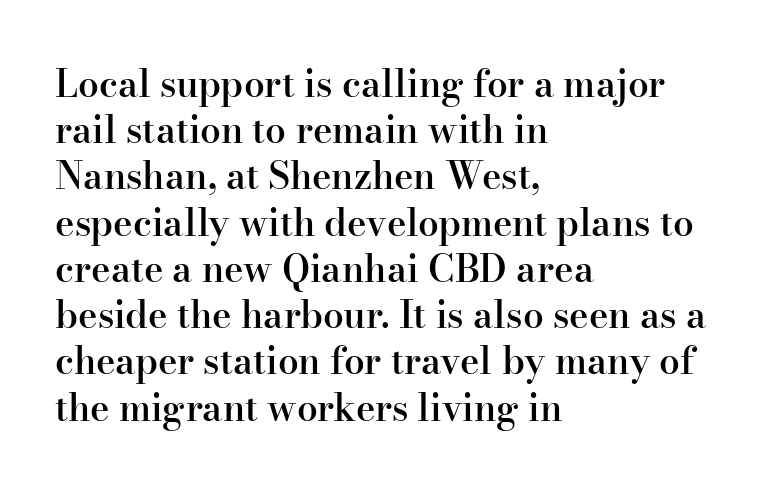
The image shows 37 px semibold serif type, upright; set left-aligned, normal line spacing (1.25x), normal letter spacing, not underlined; high stroke contrast and a small x-height.
